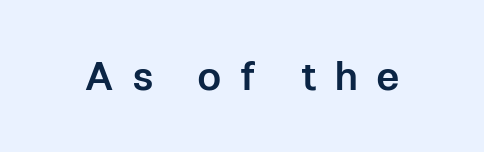
Bare-footed words on every line. Nothing sits at the stroke ends, so this counts as sans-serif. These lines have a slow, spaced-out rhythm from letter to letter. Do the characters align in a grid? No, the font is proportional. The type sits square on the baseline with zero lean.
